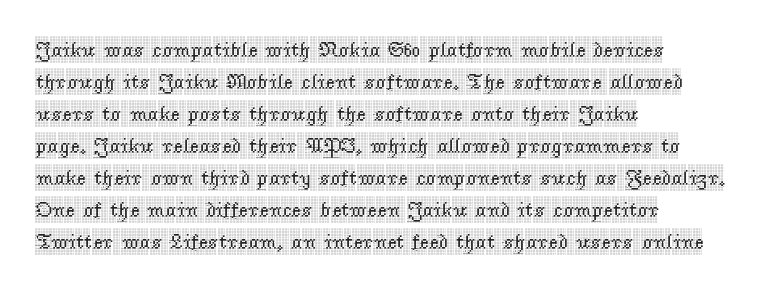
Q: Is the text italic (slanted)? A: No, it is upright.
Q: Is the text underlined? A: No.
Q: How is the paragraph aligned? A: Left-aligned.
Q: Is the spacing between letters normal or unusually wide? A: Normal.
Q: Is the spacing between lines tight, normal or loose? A: Normal.
